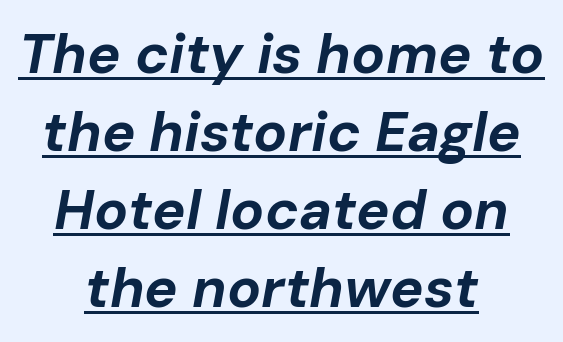
Q: Is the text bold? A: Yes.
Q: Is the text italic (slanted)? A: Yes, it leans right by about 10 degrees.
Q: Is the text underlined? A: Yes.
Q: How is the paragraph aligned? A: Centered.
Q: Is the spacing between letters normal or unusually wide? A: Normal.
Q: Is the spacing between lines tight, normal or loose? A: Normal.
Q: Width (condensed, normal, or wide)? A: Normal.
Q: Stroke contrast? A: Low.
Q: x-height? A: Medium.
Q: Monospaced? A: No.
